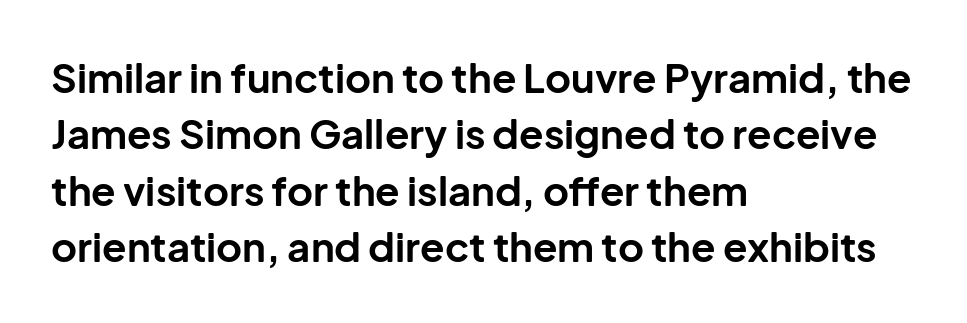
Q: Is the text bold? A: Yes.
Q: Is the text italic (slanted)? A: No, it is upright.
Q: Is the typeface a serif or a sans-serif typeface? A: Sans-serif.
Q: Is the text underlined? A: No.
Q: How is the paragraph aligned? A: Left-aligned.
Q: Is the spacing between letters normal or unusually wide? A: Normal.
Q: Is the spacing between lines tight, normal or loose? A: Normal.
Q: Width (condensed, normal, or wide)? A: Normal.
Q: Stroke contrast? A: Low.
Q: x-height? A: Medium.
Q: Monospaced? A: No.
